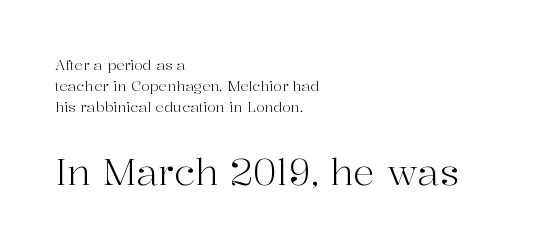
The image shows 36 px light serif type, upright; set left-aligned, normal line spacing (1.5x), normal letter spacing, not underlined; the second (bottom) block is 2.57x larger; high stroke contrast and a medium x-height.
